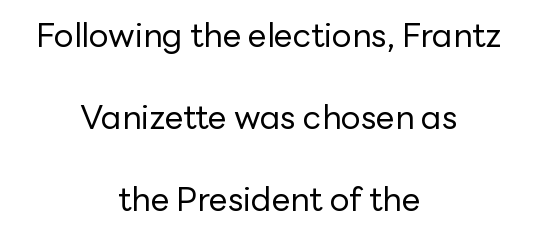
{"serif": "no", "italic": "no", "bold": "no", "weight": "regular", "width": "normal", "stroke_contrast": "low", "x_height": "medium", "monospaced": "no", "underline": "no", "align": "center", "line_spacing": "loose", "line_spacing_ratio": 2.49, "letter_spacing": "normal", "letter_spacing_em": 0.0, "glyph_px": 33}
